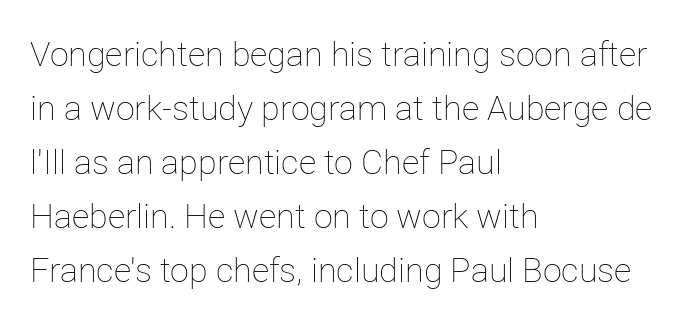
{"italic": "no", "bold": "no", "weight": "thin", "width": "normal", "stroke_contrast": "low", "x_height": "medium", "monospaced": "no", "underline": "no", "align": "left", "line_spacing": "normal", "line_spacing_ratio": 1.59, "letter_spacing": "normal", "letter_spacing_em": 0.0, "glyph_px": 34}
